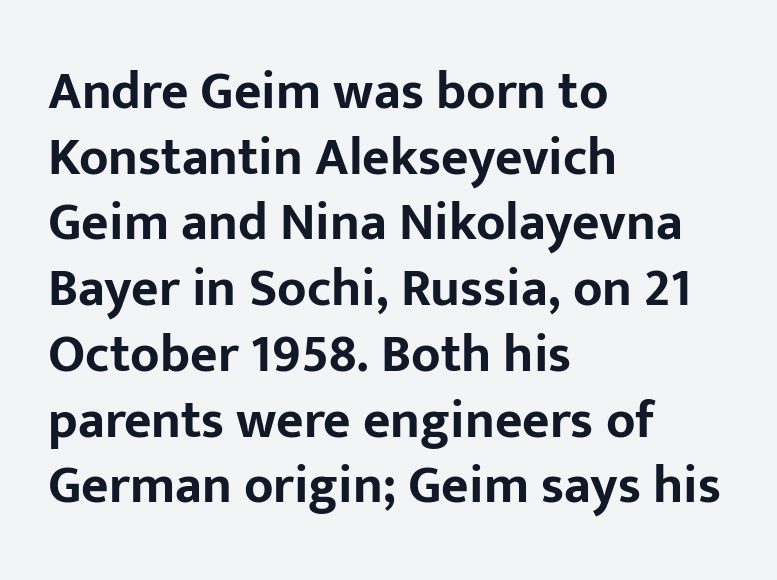
Q: Is the text bold? A: Yes.
Q: Is the text italic (slanted)? A: No, it is upright.
Q: Is the typeface a serif or a sans-serif typeface? A: Sans-serif.
Q: Is the text underlined? A: No.
Q: How is the paragraph aligned? A: Left-aligned.
Q: Is the spacing between letters normal or unusually wide? A: Normal.
Q: Width (condensed, normal, or wide)? A: Normal.
Q: Stroke contrast? A: Low.
Q: x-height? A: Medium.
Q: Monospaced? A: No.
